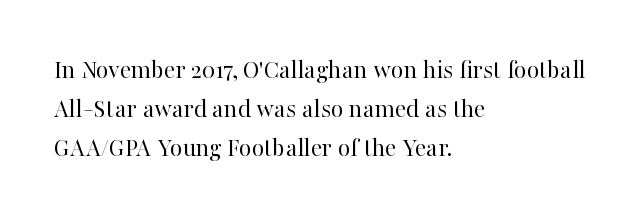
Q: Is the text bold? A: No.
Q: Is the text italic (slanted)? A: No, it is upright.
Q: Is the text underlined? A: No.
Q: How is the paragraph aligned? A: Left-aligned.
Q: Is the spacing between letters normal or unusually wide? A: Normal.
Q: Is the spacing between lines tight, normal or loose? A: Normal.
